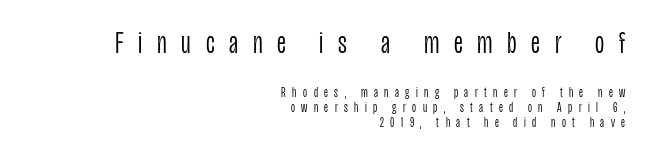
Q: Is the text bold? A: No.
Q: Is the text italic (slanted)? A: No, it is upright.
Q: Is the typeface a serif or a sans-serif typeface? A: Sans-serif.
Q: Is the text underlined? A: No.
Q: How is the paragraph aligned? A: Right-aligned.
Q: Is the spacing between letters normal or unusually wide? A: Unusually wide.
Q: Is the spacing between lines tight, normal or loose? A: Tight.
Q: Which block of text is set in a larger size, the first (top) or the second (bottom)? A: The first (top) one.
Q: Width (condensed, normal, or wide)? A: Condensed.
Q: Stroke contrast? A: Low.
Q: x-height? A: Large.
Q: Monospaced? A: No.
